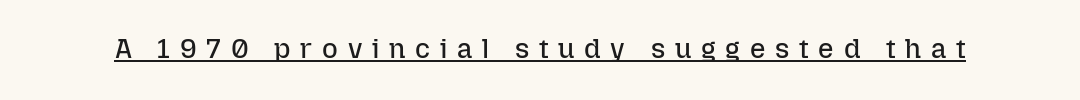
Notice how the stems are strictly vertical — no italics here. This sample uses expanded letter spacing, leaving extra air between glyphs. Decoration check: the copy is underlined. This reads as an unemphasized weight, regular at the heaviest.
